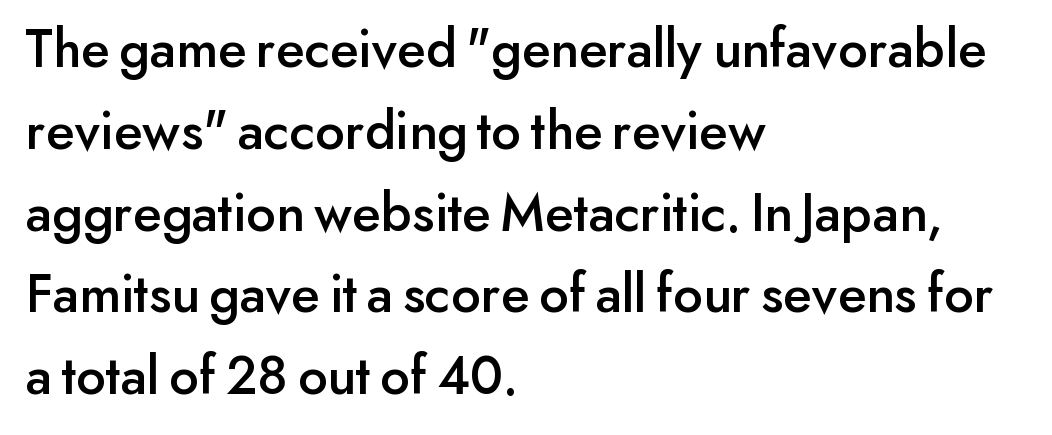
{"serif": "no", "italic": "no", "width": "normal", "stroke_contrast": "low", "x_height": "small", "monospaced": "no", "underline": "no", "align": "left", "line_spacing": "normal", "line_spacing_ratio": 1.46, "letter_spacing": "normal", "letter_spacing_em": 0.0, "glyph_px": 56}
